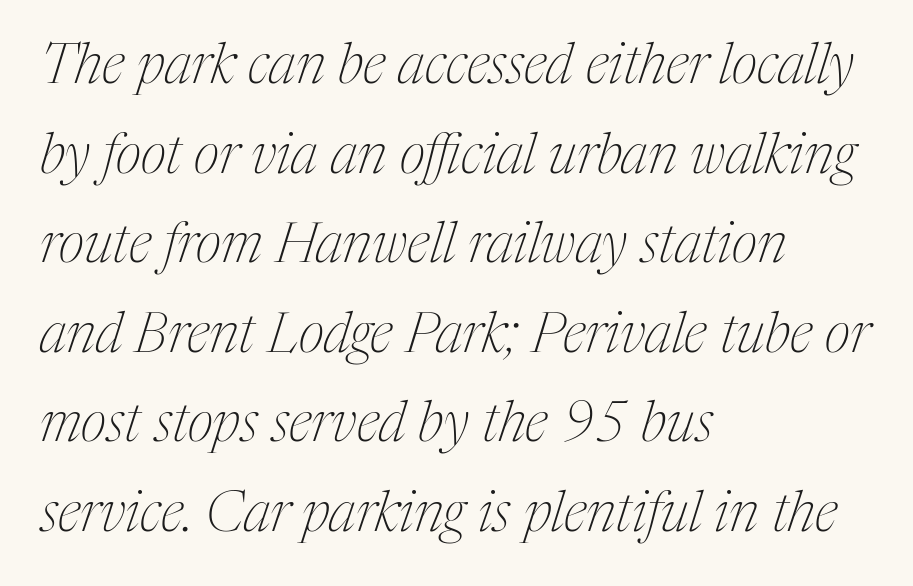
The image shows 56 px thin, condensed serif type, italic (leaning right); set left-aligned, normal line spacing (1.6x), normal letter spacing, not underlined; medium stroke contrast and a medium x-height.
